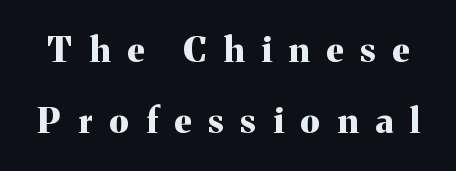
The image shows 35 px bold serif type, upright; set loose line spacing (2.04x), unusually wide letter spacing (+0.49 em), not underlined; medium stroke contrast and a medium x-height.
